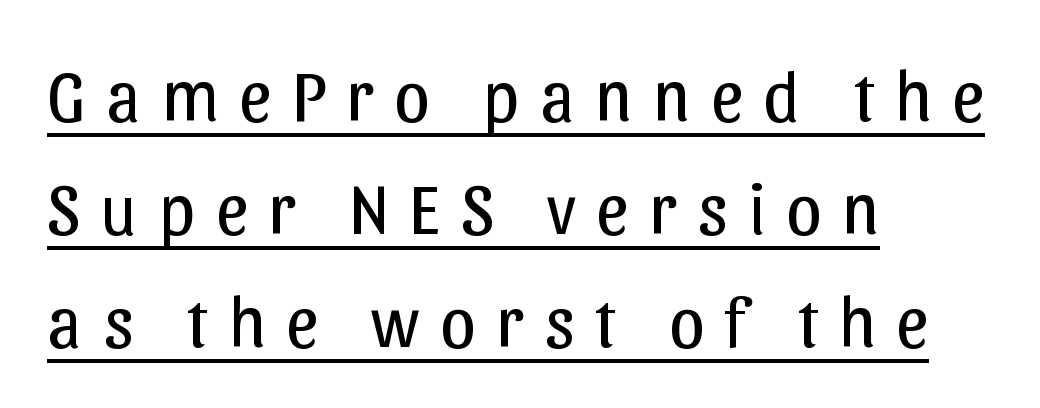
Horizontally, the lines are justified to the leading edge only. It's the straight-up-and-down kind of type. The passage shown is typeset with a sans-serif family. How would I describe the line gaps? Plain and ordinary.
